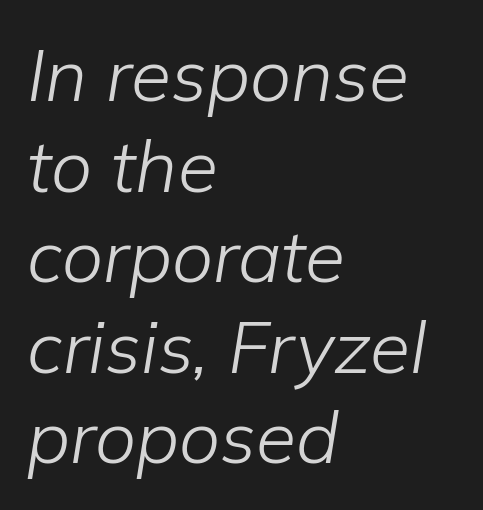
{"italic": "yes", "lean": "right", "slant_degrees": 9, "bold": "no", "weight": "light", "width": "normal", "stroke_contrast": "low", "x_height": "medium", "monospaced": "no", "underline": "no", "align": "left", "line_spacing_ratio": 1.24, "letter_spacing": "normal", "letter_spacing_em": 0.0, "glyph_px": 73}
